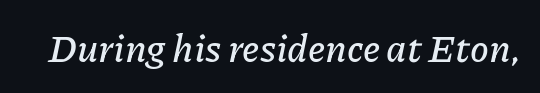
Slanted lettering throughout. The gaps between neighbouring characters are ordinary and unremarkable. Lines of text with bare space underneath. Is this a fixed-width face? No — the glyphs have proportional, varying widths.
